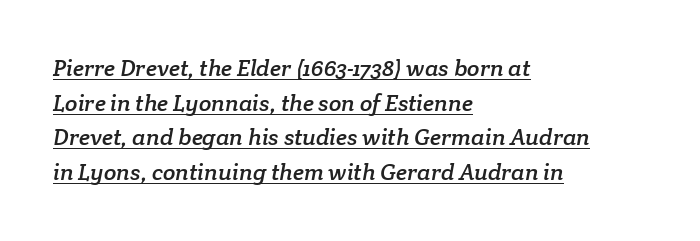
The rendered words wear a rule along their underside. The designer left line spacing at the default. Casual observation: everything's shoved over to the left. The letterforms sit shoulder to shoulder at normal distance.
